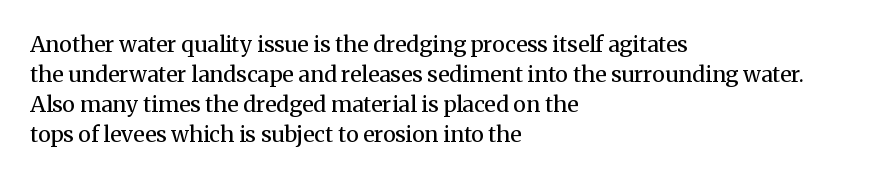
The image shows 22 px text type, upright; set left-aligned, normal line spacing (1.36x), normal letter spacing, not underlined.
